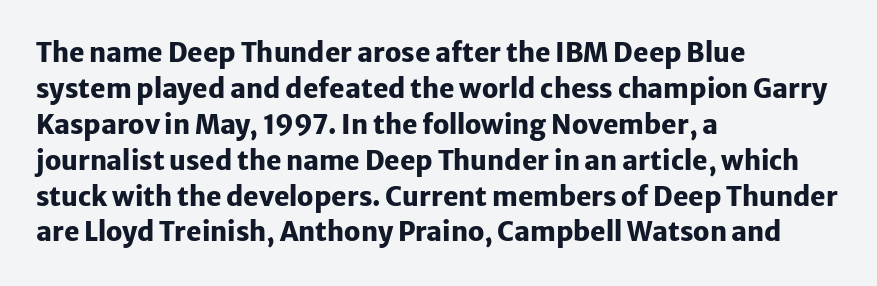
Q: Is the text bold? A: Yes.
Q: Is the text italic (slanted)? A: No, it is upright.
Q: Is the text underlined? A: No.
Q: How is the paragraph aligned? A: Left-aligned.
Q: Is the spacing between letters normal or unusually wide? A: Normal.
Q: Is the spacing between lines tight, normal or loose? A: Normal.
